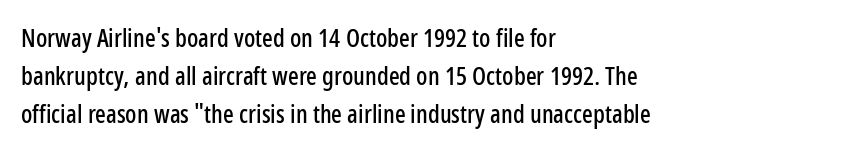
The image shows 25 px text type, upright; set left-aligned, normal line spacing (1.52x), normal letter spacing, not underlined.
